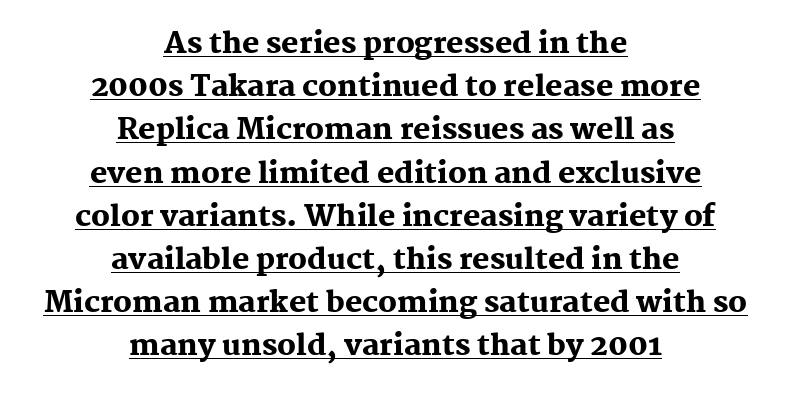
The image shows 29 px heavy serif type, upright; set centered, normal line spacing (1.49x), normal letter spacing, underlined; medium stroke contrast and a medium x-height.
